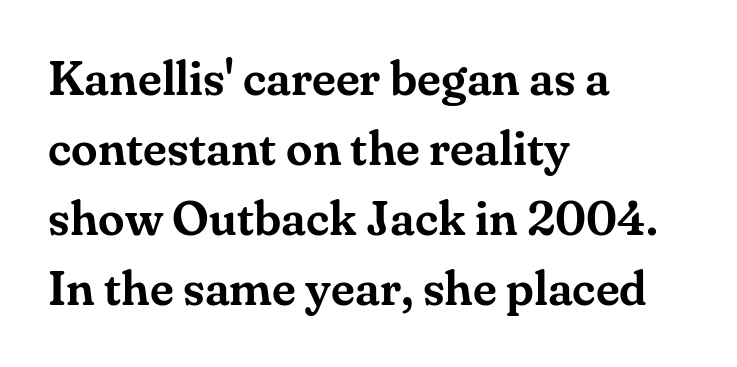
{"serif": "yes", "italic": "no", "width": "normal", "stroke_contrast": "medium", "x_height": "small", "monospaced": "no", "underline": "no", "align": "left", "line_spacing": "normal", "line_spacing_ratio": 1.46, "letter_spacing": "normal", "letter_spacing_em": 0.0, "glyph_px": 48}
